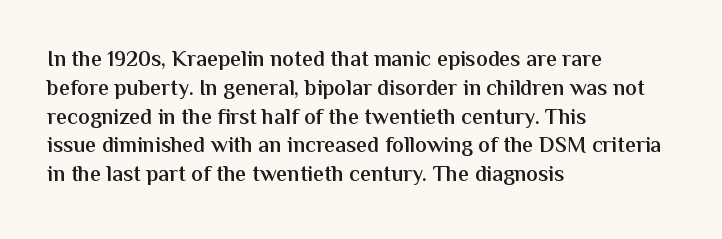
Left-aligned paragraph, ragged on the right. This sample uses plain, unmodified letter spacing. The lettering holds an erect, upright posture throughout. Underlining? Definitely not there. Students, this is semibold: more ink than regular, less than bold.
